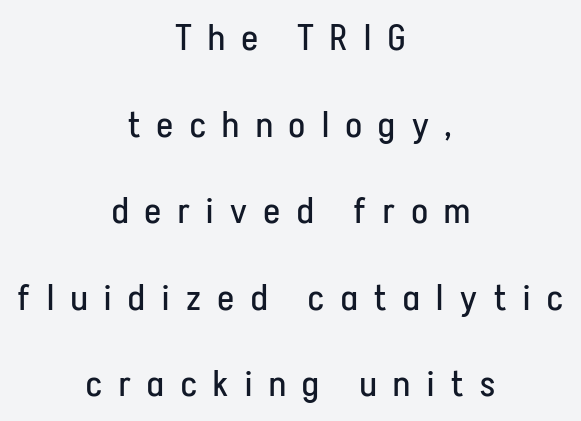
The image shows 37 px regular-weight, condensed sans-serif type, upright; set centered, loose line spacing (2.34x), unusually wide letter spacing (+0.46 em), not underlined; low stroke contrast and a medium x-height.
